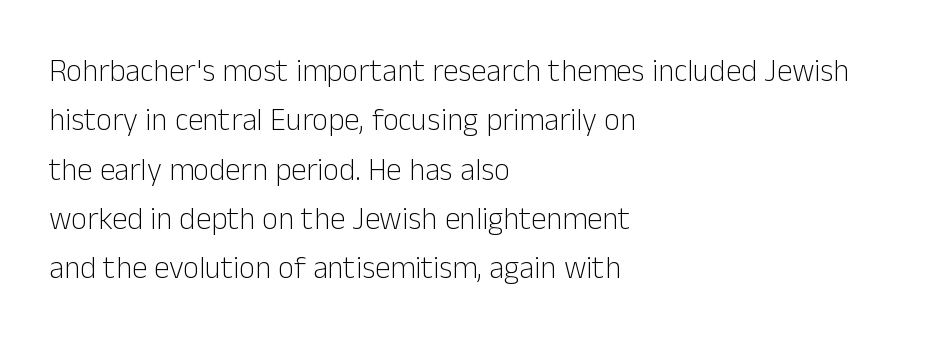
Tracking here is standard; glyphs follow each other at the usual distance. Unbolded letterforms with no extra heft. Serifs: no, the terminals of the letterforms are clean. Leading matches the norm, producing a regular column. This rendering uses left alignment, leaving the right contour irregular. Clear beneath every line of the passage.
